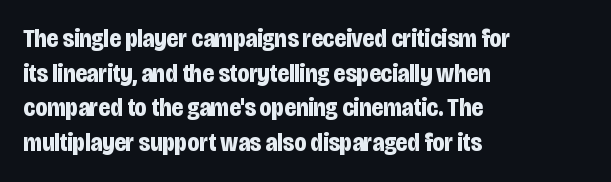
The image shows 25 px bold type, upright; set left-aligned, normal line spacing (1.39x), normal letter spacing, not underlined.
